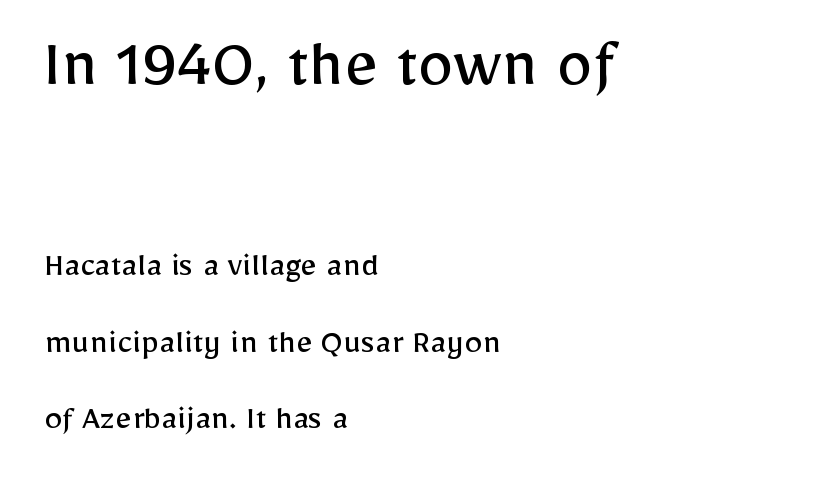
{"serif": "no", "italic": "no", "bold": "no", "weight": "regular", "width": "normal", "stroke_contrast": "low", "x_height": "medium", "monospaced": "no", "underline": "no", "align": "left", "line_spacing": "loose", "line_spacing_ratio": 2.13, "letter_spacing": "normal", "letter_spacing_em": 0.0, "larger_block": "first", "size_ratio": 2.0, "glyph_px": 72}
